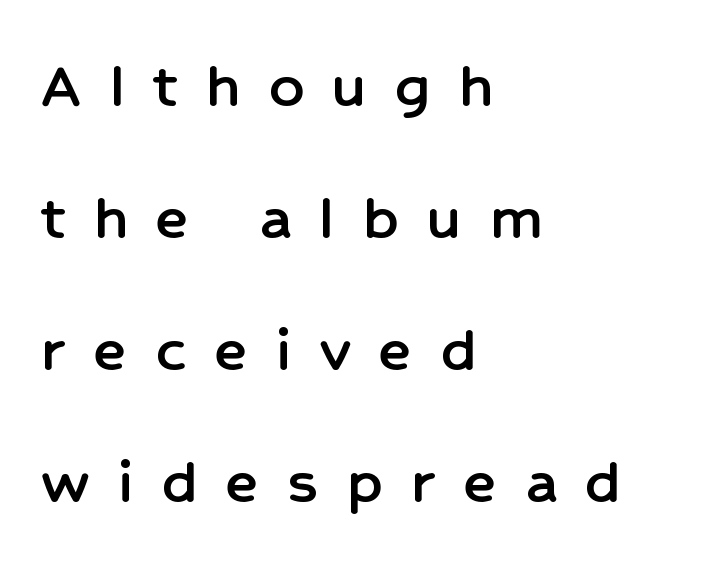
Q: Is the text italic (slanted)? A: No, it is upright.
Q: Is the typeface a serif or a sans-serif typeface? A: Sans-serif.
Q: Is the text underlined? A: No.
Q: How is the paragraph aligned? A: Left-aligned.
Q: Is the spacing between letters normal or unusually wide? A: Unusually wide.
Q: Is the spacing between lines tight, normal or loose? A: Loose.
Q: Width (condensed, normal, or wide)? A: Normal.
Q: Stroke contrast? A: Low.
Q: x-height? A: Medium.
Q: Monospaced? A: No.
